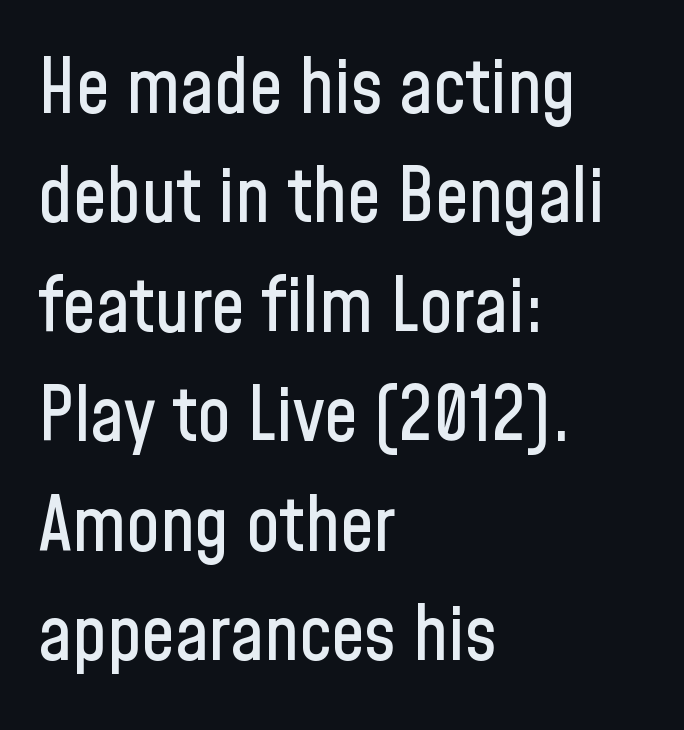
The image shows 75 px condensed sans-serif type, upright; set left-aligned, normal line spacing (1.46x), normal letter spacing, not underlined; low stroke contrast and a medium x-height.
